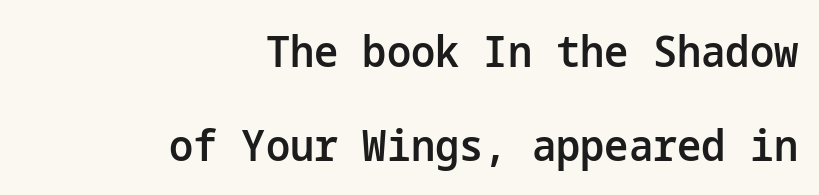
Q: Is the text bold? A: Semi-bold.
Q: Is the text italic (slanted)? A: No, it is upright.
Q: Is the typeface a serif or a sans-serif typeface? A: Sans-serif.
Q: Is the text underlined? A: No.
Q: How is the paragraph aligned? A: Right-aligned.
Q: Is the spacing between letters normal or unusually wide? A: Normal.
Q: Is the spacing between lines tight, normal or loose? A: Loose.
Q: Width (condensed, normal, or wide)? A: Normal.
Q: Stroke contrast? A: Low.
Q: x-height? A: Medium.
